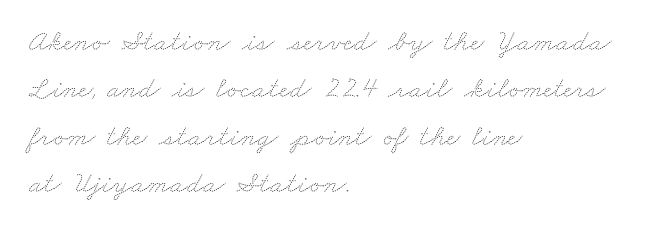
Baseline-to-baseline distance is the conventional proportion of letter height. Weight class: somewhere from thin through regular. The compositor pushed each line to the left boundary. Tracking value appears to be zero — textbook default spacing.
